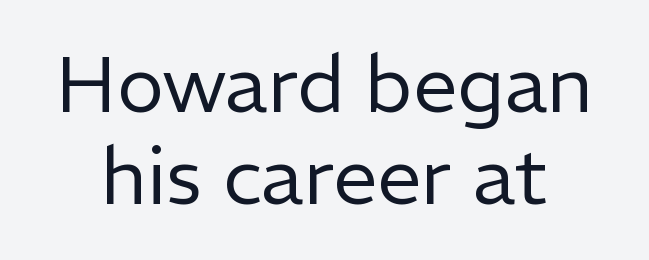
Vertical stems look standard width or narrower in stroke. You can tell from the bare stems that sans-serif type was used. Rendered with straight, roman letterforms. The space beneath each line is pristine and unruled.
